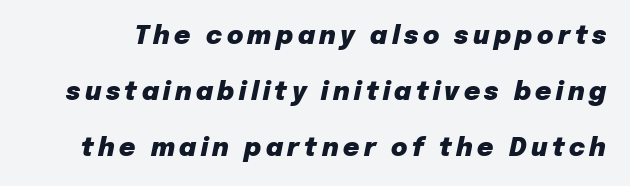
The image shows 25 px bold type, italic (leaning right); set loose line spacing (2.24x), not underlined.
